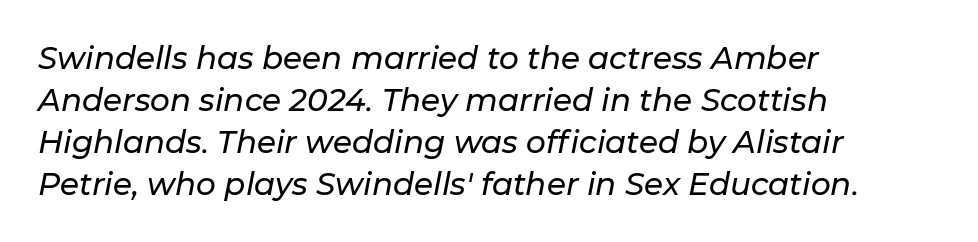
{"italic": "yes", "lean": "right", "slant_degrees": 11, "width": "normal", "stroke_contrast": "low", "x_height": "medium", "monospaced": "no", "underline": "no", "align": "left", "line_spacing": "normal", "line_spacing_ratio": 1.36, "letter_spacing": "normal", "letter_spacing_em": 0.0, "glyph_px": 31}
